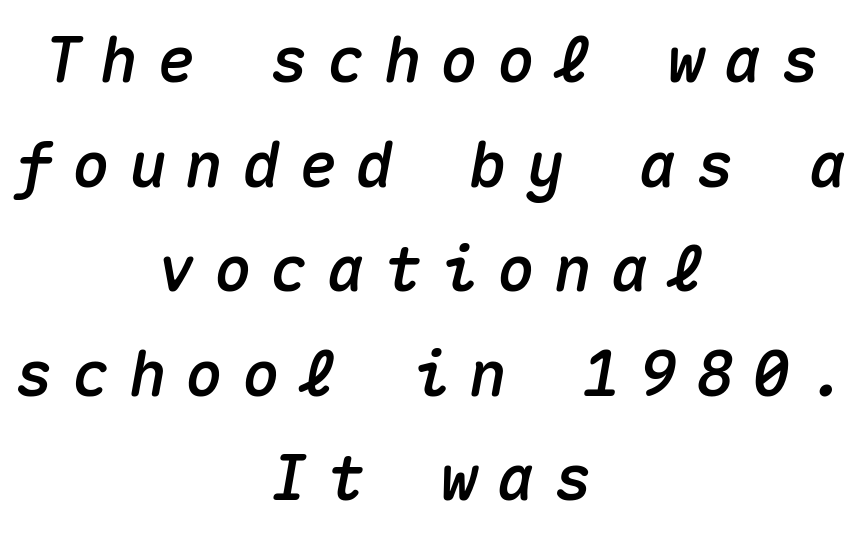
The image shows 63 px text type, italic (leaning right), monospaced; set centered, normal line spacing (1.66x), unusually wide letter spacing (+0.3 em), not underlined; medium stroke contrast and a medium x-height.
